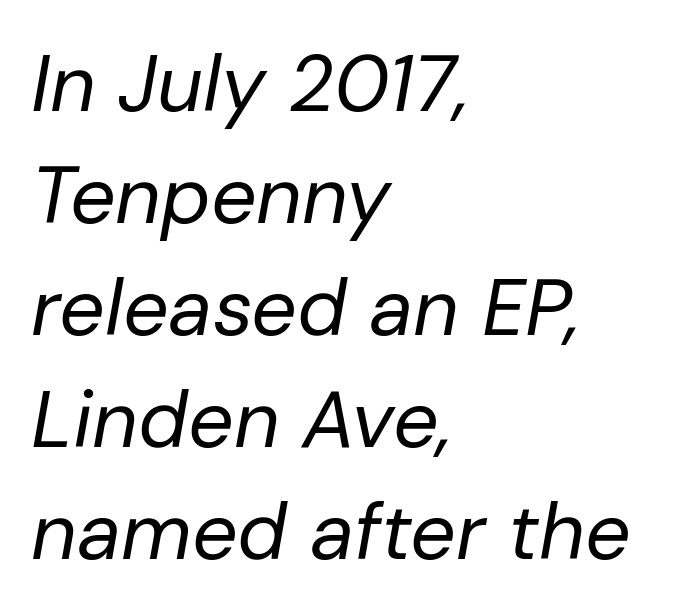
The image shows 80 px regular-weight type, italic (leaning right); set left-aligned, normal line spacing (1.4x), normal letter spacing, not underlined; low stroke contrast and a medium x-height.
